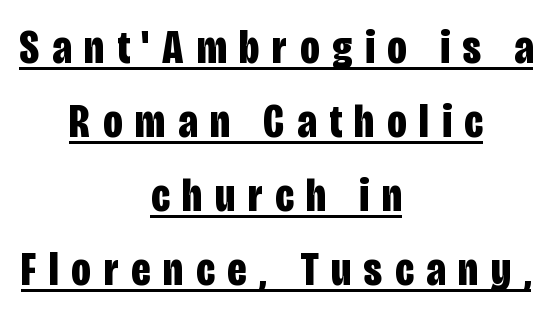
Q: Is the text bold? A: Yes.
Q: Is the text italic (slanted)? A: No, it is upright.
Q: Is the typeface a serif or a sans-serif typeface? A: Sans-serif.
Q: Is the text underlined? A: Yes.
Q: How is the paragraph aligned? A: Centered.
Q: Is the spacing between letters normal or unusually wide? A: Unusually wide.
Q: Is the spacing between lines tight, normal or loose? A: Normal.
Q: Width (condensed, normal, or wide)? A: Condensed.
Q: Stroke contrast? A: Low.
Q: x-height? A: Large.
Q: Monospaced? A: No.
